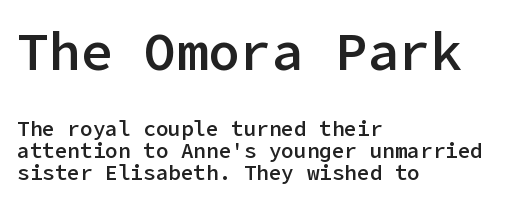
Q: Is the text bold? A: Semi-bold.
Q: Is the text italic (slanted)? A: No, it is upright.
Q: Is the typeface a serif or a sans-serif typeface? A: Sans-serif.
Q: Is the text underlined? A: No.
Q: How is the paragraph aligned? A: Left-aligned.
Q: Is the spacing between letters normal or unusually wide? A: Normal.
Q: Is the spacing between lines tight, normal or loose? A: Tight.
Q: Which block of text is set in a larger size, the first (top) or the second (bottom)? A: The first (top) one.
Q: Width (condensed, normal, or wide)? A: Normal.
Q: Stroke contrast? A: Low.
Q: x-height? A: Medium.
